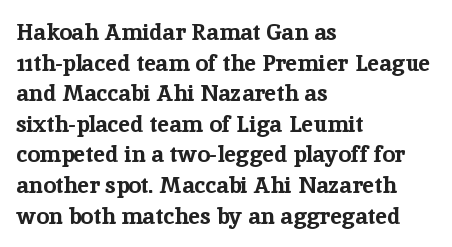
Q: Is the text bold? A: Yes.
Q: Is the text italic (slanted)? A: No, it is upright.
Q: Is the text underlined? A: No.
Q: How is the paragraph aligned? A: Left-aligned.
Q: Is the spacing between letters normal or unusually wide? A: Normal.
Q: Is the spacing between lines tight, normal or loose? A: Normal.
